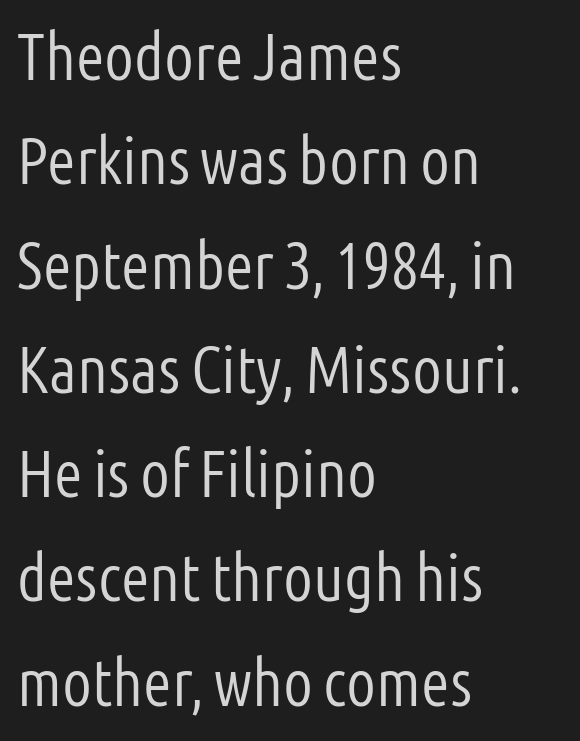
Q: Is the text bold? A: No.
Q: Is the text italic (slanted)? A: No, it is upright.
Q: Is the typeface a serif or a sans-serif typeface? A: Sans-serif.
Q: Is the text underlined? A: No.
Q: How is the paragraph aligned? A: Left-aligned.
Q: Is the spacing between letters normal or unusually wide? A: Normal.
Q: Is the spacing between lines tight, normal or loose? A: Normal.
Q: Width (condensed, normal, or wide)? A: Condensed.
Q: Stroke contrast? A: Low.
Q: x-height? A: Medium.
Q: Monospaced? A: No.
